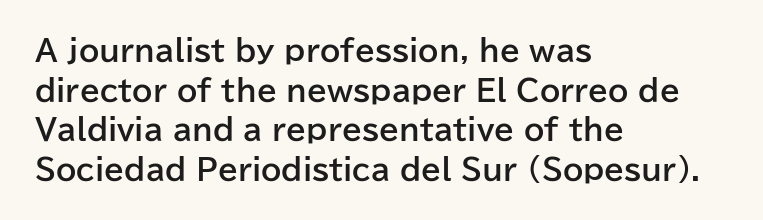
Q: Is the text bold? A: Yes.
Q: Is the text italic (slanted)? A: No, it is upright.
Q: Is the typeface a serif or a sans-serif typeface? A: Sans-serif.
Q: Is the text underlined? A: No.
Q: How is the paragraph aligned? A: Left-aligned.
Q: Is the spacing between letters normal or unusually wide? A: Normal.
Q: Is the spacing between lines tight, normal or loose? A: Normal.
Q: Width (condensed, normal, or wide)? A: Normal.
Q: Stroke contrast? A: Low.
Q: x-height? A: Medium.
Q: Monospaced? A: No.
